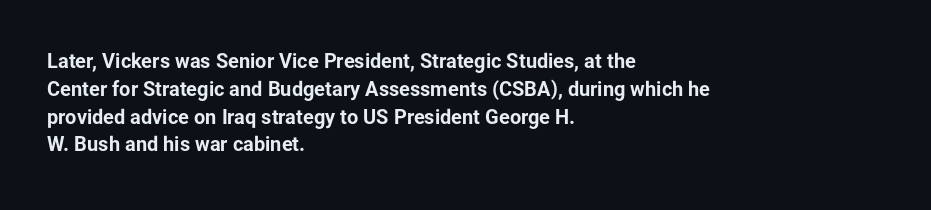
Q: Is the text bold? A: Yes.
Q: Is the text italic (slanted)? A: No, it is upright.
Q: Is the text underlined? A: No.
Q: How is the paragraph aligned? A: Left-aligned.
Q: Is the spacing between letters normal or unusually wide? A: Normal.
Q: Is the spacing between lines tight, normal or loose? A: Normal.
